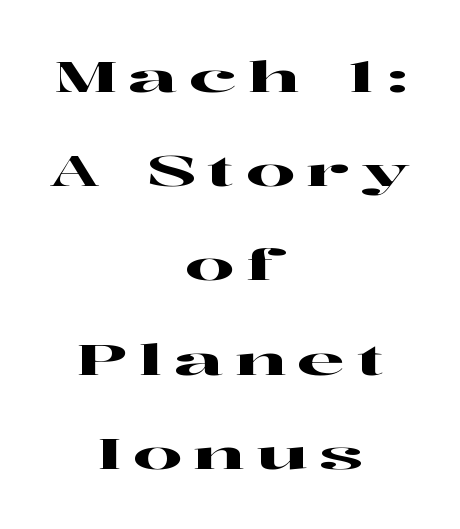
The image shows 43 px wide serif type, upright; set centered, loose line spacing (2.19x), unusually wide letter spacing (+0.27 em), not underlined; high stroke contrast and a medium x-height.
